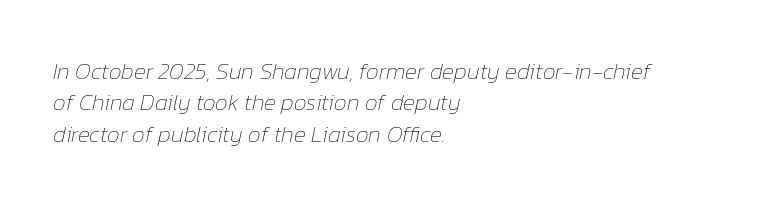
The image shows 23 px text type, italic (leaning right); set left-aligned, normal line spacing (1.36x), normal letter spacing, not underlined.
